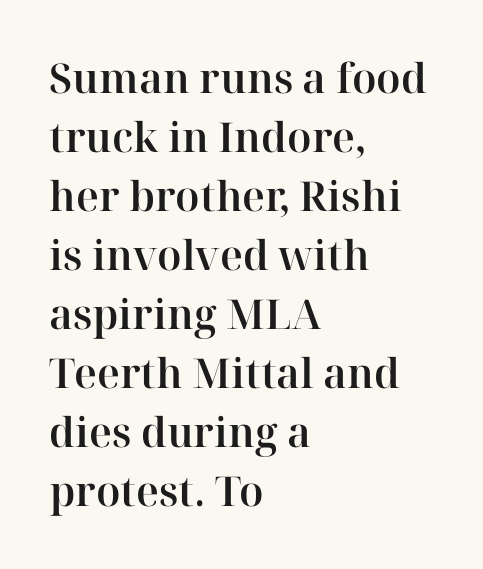
{"serif": "yes", "italic": "no", "width": "normal", "stroke_contrast": "high", "x_height": "medium", "monospaced": "no", "underline": "no", "align": "left", "line_spacing": "normal", "line_spacing_ratio": 1.44, "letter_spacing": "normal", "letter_spacing_em": 0.0, "glyph_px": 41}
